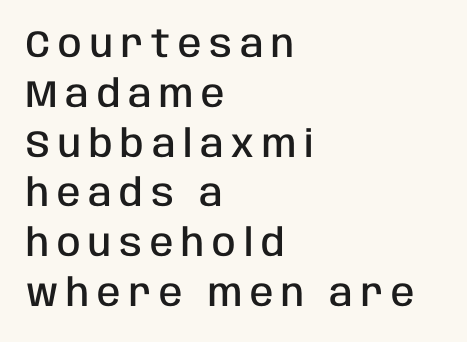
Q: Is the text bold? A: Semi-bold.
Q: Is the text italic (slanted)? A: No, it is upright.
Q: Is the typeface a serif or a sans-serif typeface? A: Sans-serif.
Q: Is the text underlined? A: No.
Q: How is the paragraph aligned? A: Left-aligned.
Q: Is the spacing between letters normal or unusually wide? A: Unusually wide.
Q: Is the spacing between lines tight, normal or loose? A: Normal.
Q: Width (condensed, normal, or wide)? A: Condensed.
Q: Stroke contrast? A: Low.
Q: x-height? A: Large.
Q: Monospaced? A: No.
